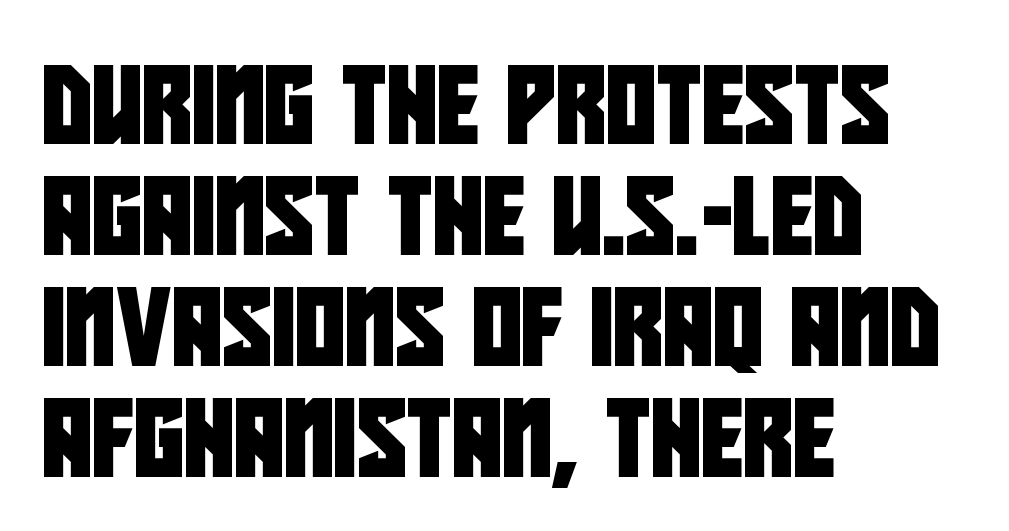
Q: Is the typeface a serif or a sans-serif typeface? A: Sans-serif.
Q: Is the text underlined? A: No.
Q: How is the paragraph aligned? A: Left-aligned.
Q: Is the spacing between letters normal or unusually wide? A: Normal.
Q: Is the spacing between lines tight, normal or loose? A: Normal.
Q: Width (condensed, normal, or wide)? A: Condensed.
Q: Stroke contrast? A: Low.
Q: x-height? A: Large.
Q: Monospaced? A: No.
